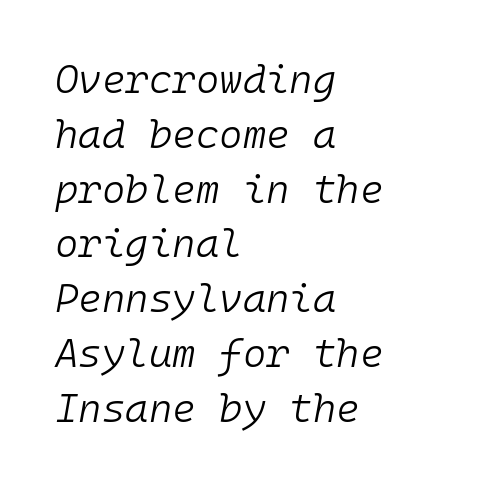
{"italic": "yes", "lean": "right", "slant_degrees": 10, "bold": "no", "weight": "light", "width": "normal", "stroke_contrast": "low", "x_height": "medium", "monospaced": "yes", "underline": "no", "align": "left", "line_spacing": "normal", "line_spacing_ratio": 1.37, "letter_spacing": "normal", "letter_spacing_em": 0.0, "glyph_px": 40}
